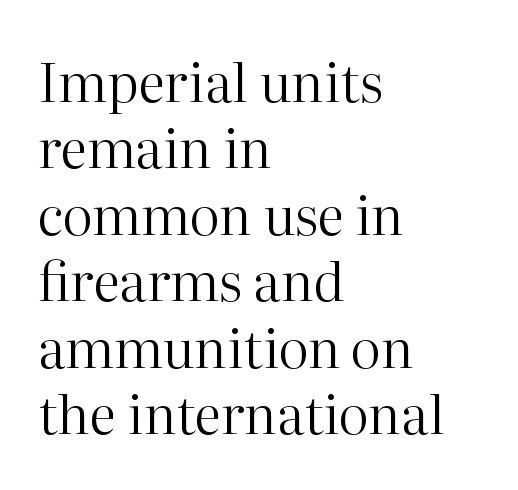
Descender tails drop into unmarked territory. The typeface chosen for these lines features serifs. The paragraph has a hard left edge and a soft right edge. Nothing heavy about these letters — not bold at all. If you drew a line through each stem, it would be perfectly vertical.
